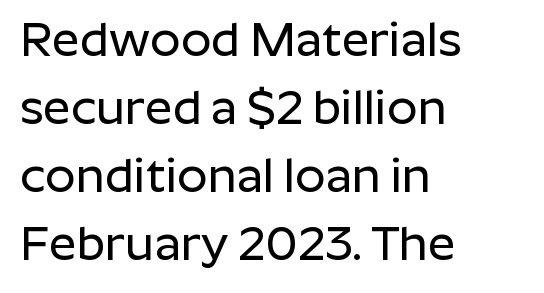
Q: Is the text italic (slanted)? A: No, it is upright.
Q: Is the typeface a serif or a sans-serif typeface? A: Sans-serif.
Q: Is the text underlined? A: No.
Q: How is the paragraph aligned? A: Left-aligned.
Q: Is the spacing between letters normal or unusually wide? A: Normal.
Q: Is the spacing between lines tight, normal or loose? A: Normal.
Q: Width (condensed, normal, or wide)? A: Normal.
Q: Stroke contrast? A: Low.
Q: x-height? A: Medium.
Q: Monospaced? A: No.
